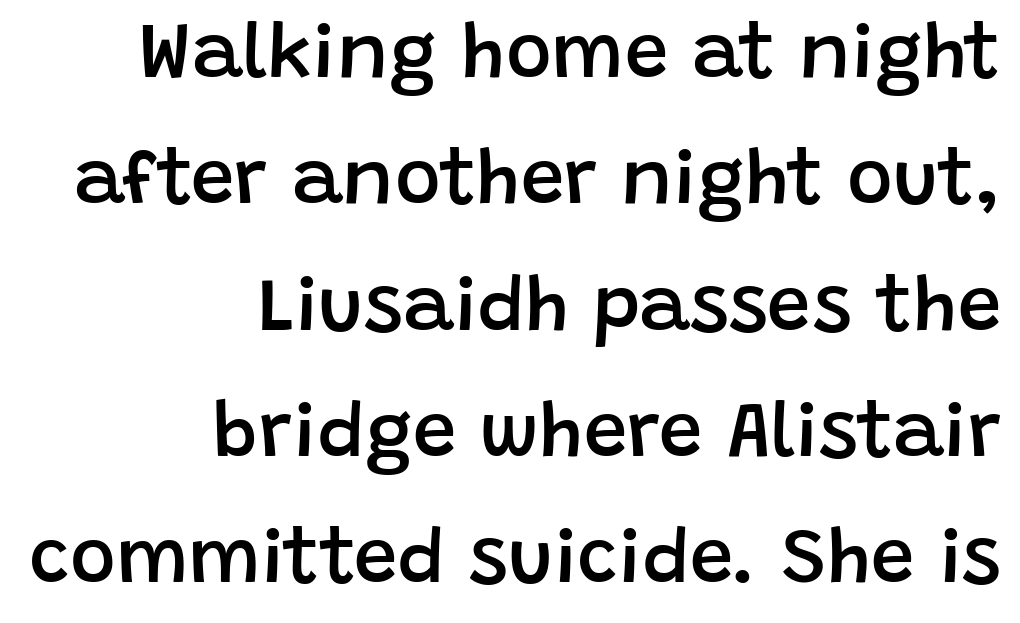
Honestly, there is no underline to notice here at all. The lines are quadded right. Typesetter's note: demi weight, one step under bold. Regarding serifs, this sample does without them. The letters advance in unequal steps, a hallmark of proportional type. These lines were composed using upright roman letters.
